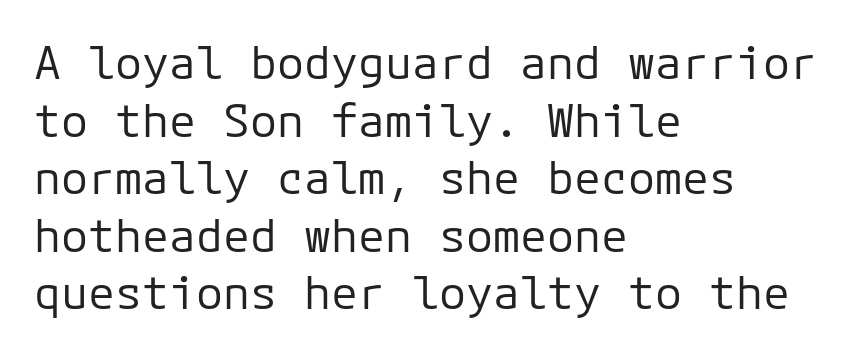
The image shows 45 px regular-weight sans-serif type, upright, monospaced; set left-aligned, normal line spacing (1.28x), normal letter spacing, not underlined; low stroke contrast and a medium x-height.
